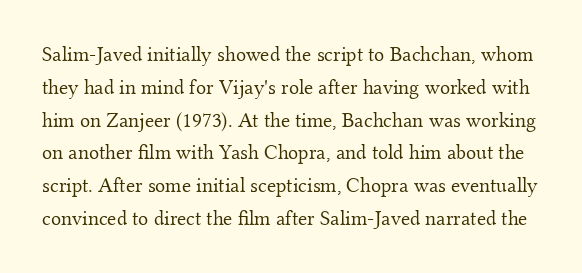
Q: Is the text bold? A: No.
Q: Is the text italic (slanted)? A: No, it is upright.
Q: Is the text underlined? A: No.
Q: Is the spacing between letters normal or unusually wide? A: Normal.
Q: Is the spacing between lines tight, normal or loose? A: Normal.
